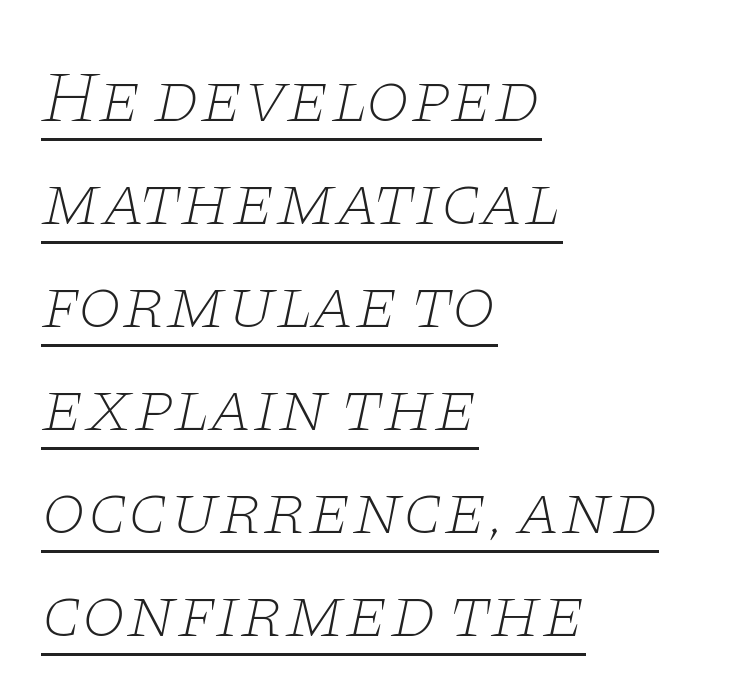
Do the characters align in a grid? No, the font is proportional. You can tell from the footed stems that serif type was used. Designer's note — italics engaged. Ink coverage per letter is moderate at most. A typesetter would call this leading conventional body-copy spacing. The face used here is rendered with its standard letterfit.
